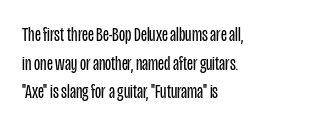
{"italic": "no", "bold": "no", "underline": "no", "align": "left", "line_spacing": "normal", "line_spacing_ratio": 1.43, "letter_spacing": "normal", "letter_spacing_em": 0.0, "glyph_px": 20}
